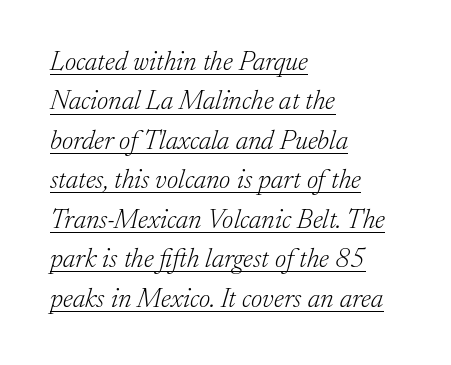
Q: Is the text bold? A: No.
Q: Is the text italic (slanted)? A: Yes, it leans right by about 17 degrees.
Q: Is the text underlined? A: Yes.
Q: How is the paragraph aligned? A: Left-aligned.
Q: Is the spacing between letters normal or unusually wide? A: Normal.
Q: Is the spacing between lines tight, normal or loose? A: Normal.
